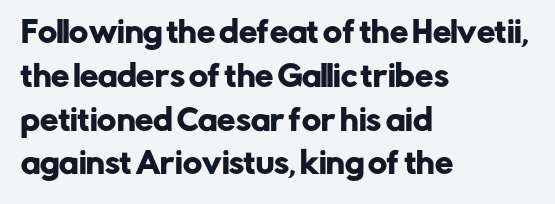
The image shows 29 px sans-serif type, upright; set left-aligned, normal line spacing (1.51x), normal letter spacing, not underlined; low stroke contrast and a medium x-height.
